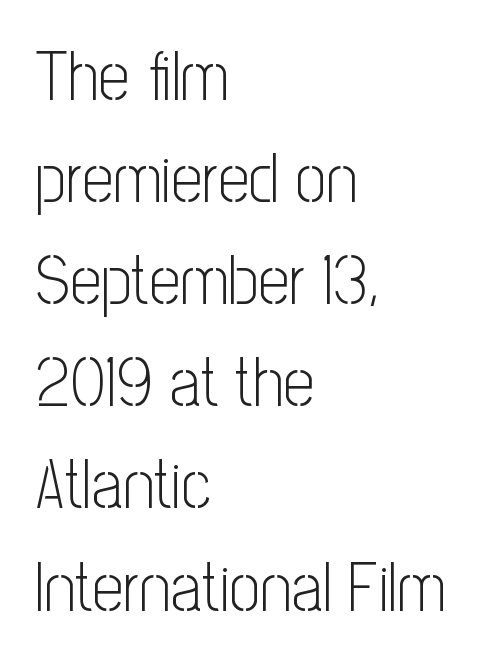
The horizontal fit of the characters is conventional and even. The setting favours the left margin, as ordinary paragraphs usually do. The letters advance in unequal steps, a hallmark of proportional type. The lettering stays uniformly vertical, giving the passage a roman look.
